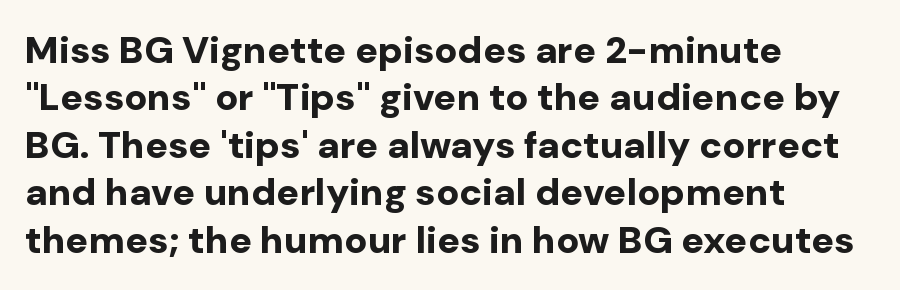
{"serif": "no", "italic": "no", "bold": "yes", "weight": "bold", "width": "normal", "stroke_contrast": "low", "x_height": "medium", "monospaced": "no", "underline": "no", "align": "left", "line_spacing": "normal", "line_spacing_ratio": 1.25, "letter_spacing": "normal", "letter_spacing_em": 0.0, "glyph_px": 38}
